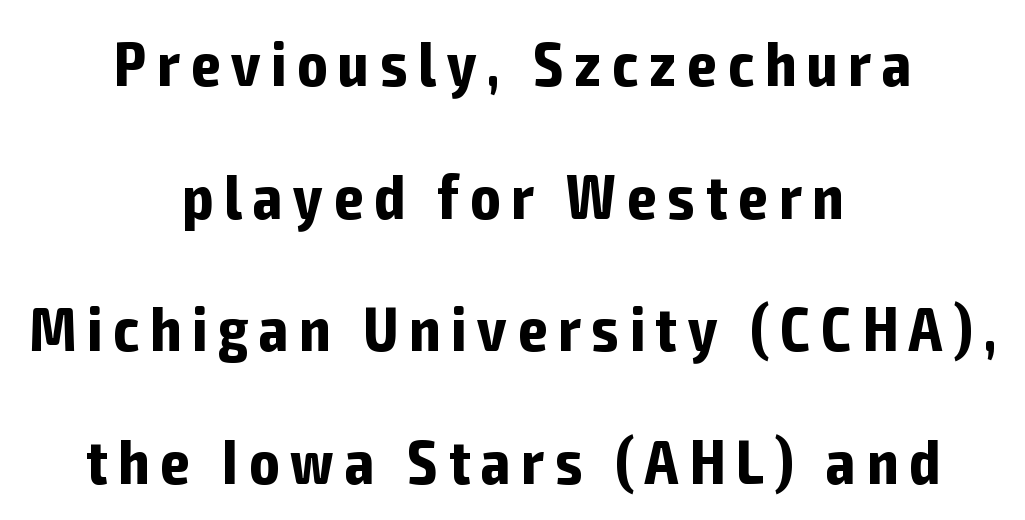
{"serif": "no", "italic": "no", "bold": "yes", "weight": "bold", "width": "condensed", "stroke_contrast": "low", "x_height": "medium", "monospaced": "no", "underline": "no", "align": "center", "line_spacing": "loose", "line_spacing_ratio": 2.14, "glyph_px": 62}
